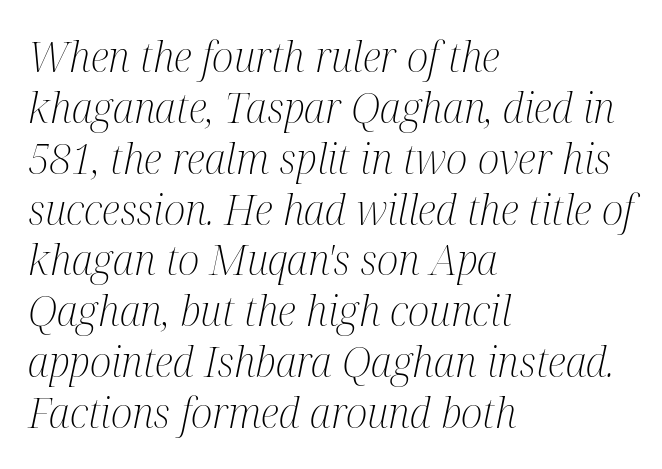
Unlike a clean sans, this face finishes its strokes with serifs. These lines are set flush left with a ragged right edge. Does extra space separate the letters? No, they use regular spacing. Looks like regular typesetting: each glyph gets only the width it needs.
